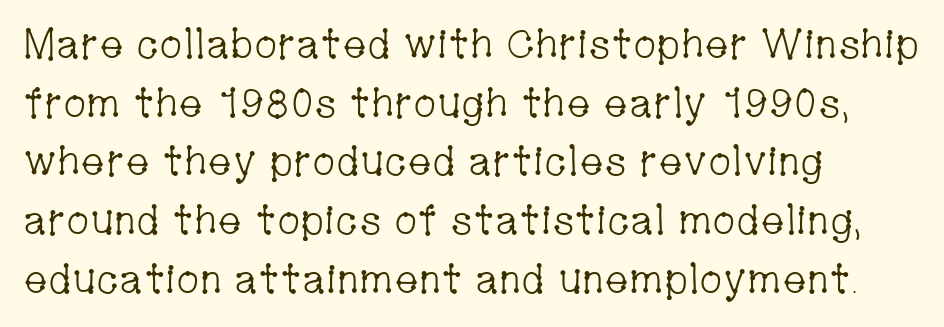
One-word summary of the alignment: left. A serif font was chosen for this passage. In terms of posture, this sample is upright. A typesetter would call this proportional, since set widths differ per character. The baseline area is clear. Letter spacing: default.
